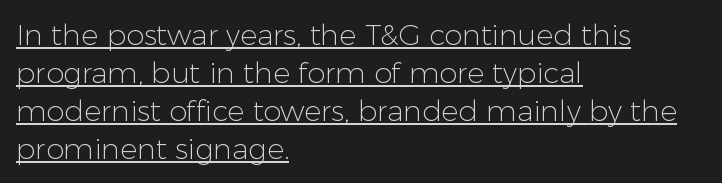
The face used here is a sans, in the tradition of grotesques and geometrics. Every character sits straight up, as roman type does. Weight: in the light-to-regular range. The rendering anchors every line to the left-hand side.
